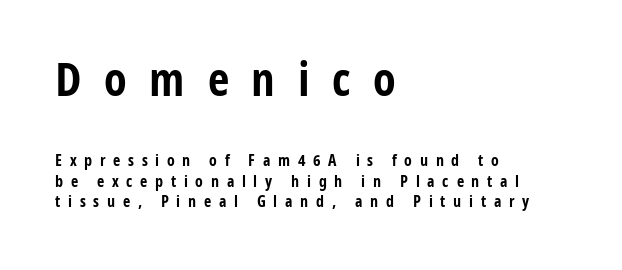
{"serif": "no", "italic": "no", "bold": "yes", "weight": "bold", "width": "condensed", "stroke_contrast": "low", "x_height": "medium", "monospaced": "no", "underline": "no", "align": "left", "line_spacing": "normal", "line_spacing_ratio": 1.27, "letter_spacing": "wide", "letter_spacing_em": 0.48, "larger_block": "first", "size_ratio": 2.94, "glyph_px": 47}
